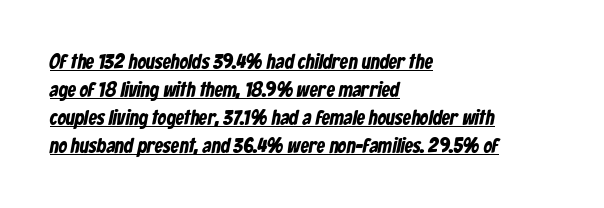
Q: Is the text bold? A: Yes.
Q: Is the text underlined? A: Yes.
Q: How is the paragraph aligned? A: Left-aligned.
Q: Is the spacing between letters normal or unusually wide? A: Normal.
Q: Is the spacing between lines tight, normal or loose? A: Normal.
